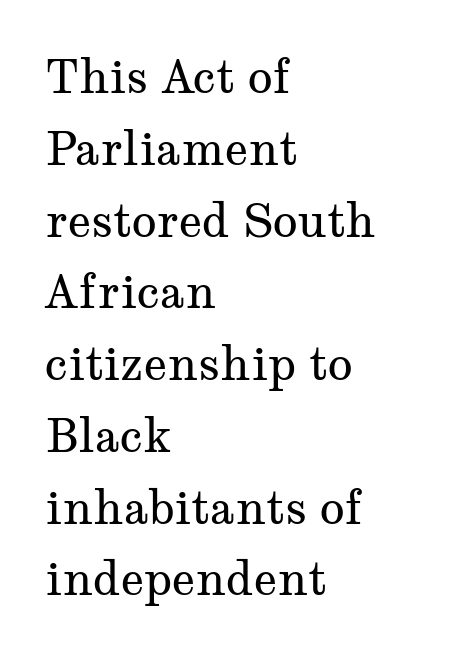
Q: Is the text bold? A: No.
Q: Is the text italic (slanted)? A: No, it is upright.
Q: Is the typeface a serif or a sans-serif typeface? A: Serif.
Q: Is the text underlined? A: No.
Q: How is the paragraph aligned? A: Left-aligned.
Q: Is the spacing between letters normal or unusually wide? A: Normal.
Q: Is the spacing between lines tight, normal or loose? A: Normal.
Q: Width (condensed, normal, or wide)? A: Wide.
Q: Stroke contrast? A: Medium.
Q: x-height? A: Medium.
Q: Monospaced? A: No.
